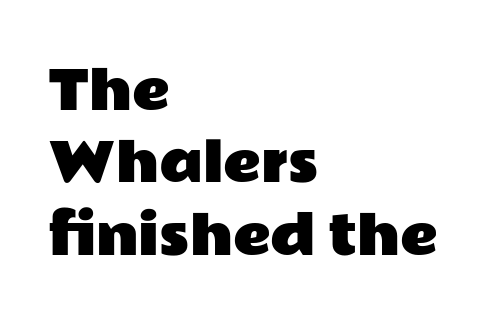
{"serif": "no", "italic": "no", "width": "wide", "stroke_contrast": "low", "x_height": "medium", "monospaced": "no", "underline": "no", "align": "left", "line_spacing": "normal", "line_spacing_ratio": 1.39, "letter_spacing": "normal", "letter_spacing_em": 0.0, "glyph_px": 52}
